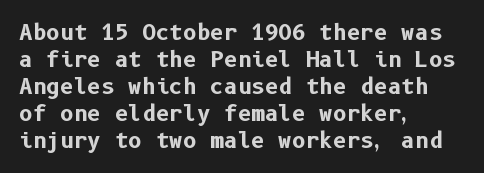
Which margin do the lines hug? The left one — the right edge is uneven. The foot of each line stays bare and open. Strokes here are thick enough to call this a true bold. Does the lettering tilt? It doesn't — this is upright. You could call the tracking neutral — neither tight nor loose. Interline gaps are of average width in this sample.
